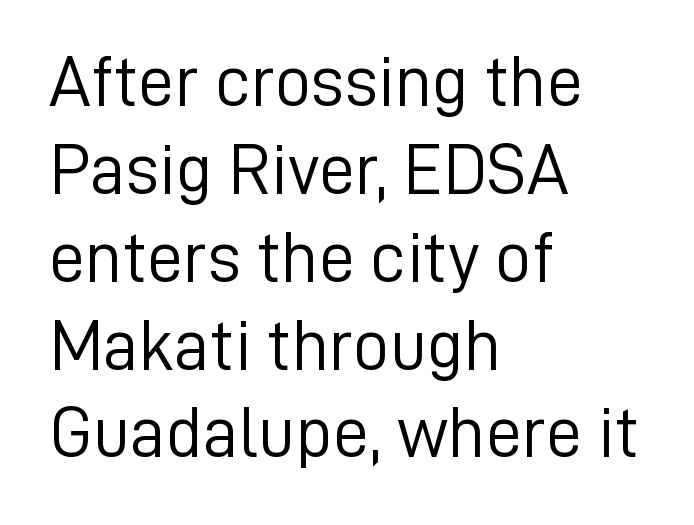
{"serif": "no", "italic": "no", "bold": "no", "weight": "light", "width": "normal", "stroke_contrast": "low", "x_height": "medium", "monospaced": "no", "underline": "no", "align": "left", "line_spacing_ratio": 1.22, "letter_spacing": "normal", "letter_spacing_em": 0.0, "glyph_px": 72}
